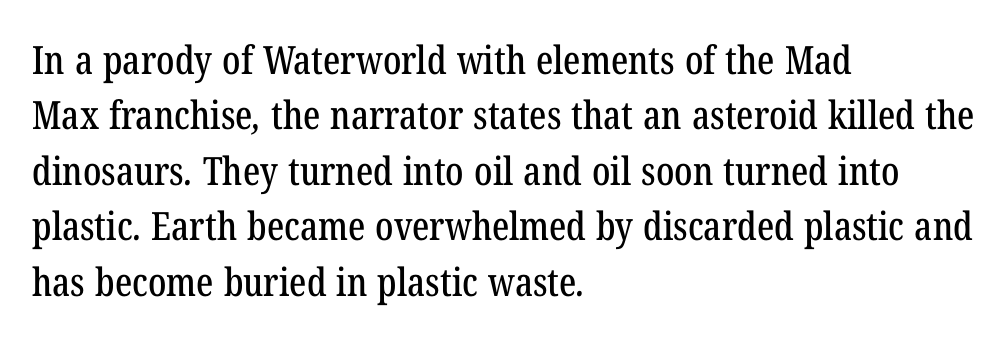
The image shows 39 px condensed serif type; set left-aligned, normal line spacing (1.42x), normal letter spacing, not underlined; low stroke contrast and a medium x-height.
